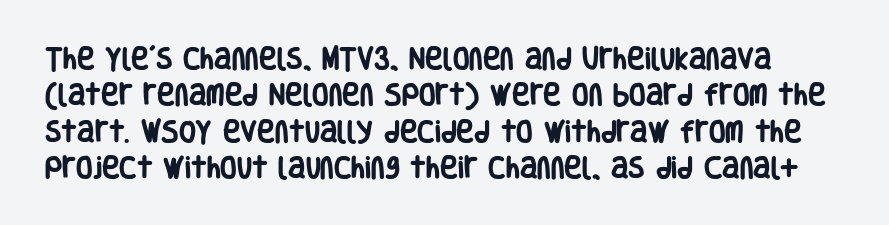
{"italic": "no", "bold": "yes", "underline": "no", "line_spacing": "normal", "line_spacing_ratio": 1.52, "letter_spacing": "normal", "letter_spacing_em": 0.0, "glyph_px": 24}
